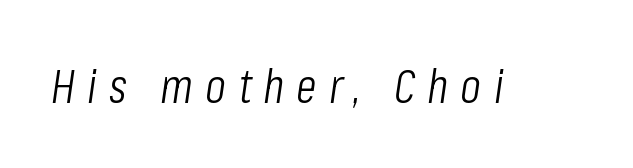
{"italic": "yes", "lean": "right", "slant_degrees": 8, "bold": "no", "weight": "light", "width": "condensed", "stroke_contrast": "low", "x_height": "medium", "monospaced": "no", "underline": "no", "letter_spacing": "wide", "letter_spacing_em": 0.25, "glyph_px": 48}
